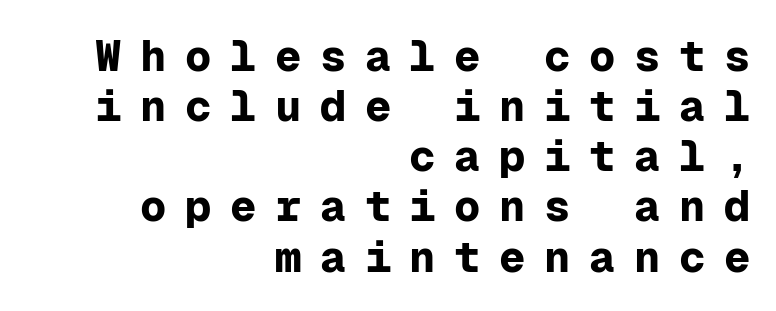
The image shows 44 px bold sans-serif type, upright, monospaced; set right-aligned, tight line spacing (1.14x), unusually wide letter spacing (+0.42 em), not underlined; low stroke contrast and a medium x-height.
